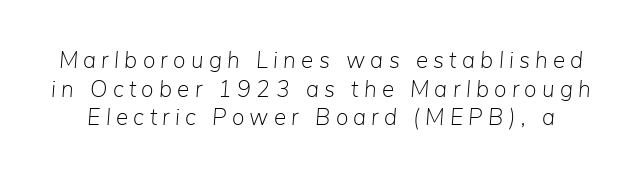
Heft: none added — not bold. Observe the wide spacing: letters keep a clear distance from each other. The space beneath each line is pristine and unruled. Style check: oblique.
